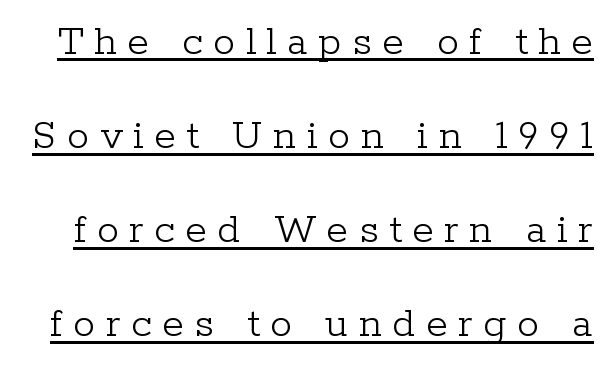
Q: Is the text bold? A: No.
Q: Is the text italic (slanted)? A: No, it is upright.
Q: Is the typeface a serif or a sans-serif typeface? A: Serif.
Q: Is the text underlined? A: Yes.
Q: Is the spacing between letters normal or unusually wide? A: Unusually wide.
Q: Is the spacing between lines tight, normal or loose? A: Loose.
Q: Width (condensed, normal, or wide)? A: Normal.
Q: Stroke contrast? A: Low.
Q: x-height? A: Medium.
Q: Monospaced? A: No.
